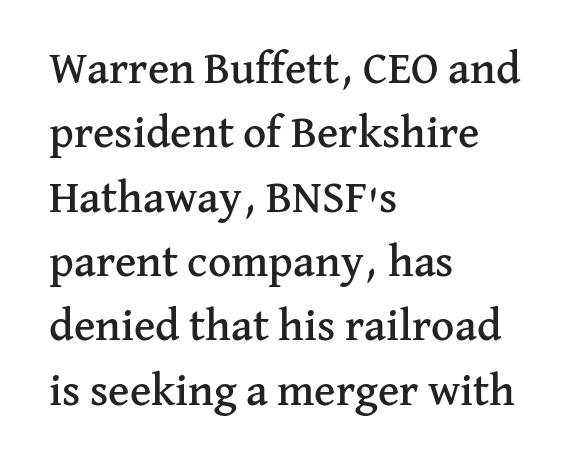
Q: Is the text italic (slanted)? A: No, it is upright.
Q: Is the typeface a serif or a sans-serif typeface? A: Serif.
Q: Is the text underlined? A: No.
Q: How is the paragraph aligned? A: Left-aligned.
Q: Is the spacing between letters normal or unusually wide? A: Normal.
Q: Is the spacing between lines tight, normal or loose? A: Normal.
Q: Width (condensed, normal, or wide)? A: Normal.
Q: Stroke contrast? A: Medium.
Q: x-height? A: Medium.
Q: Monospaced? A: No.
